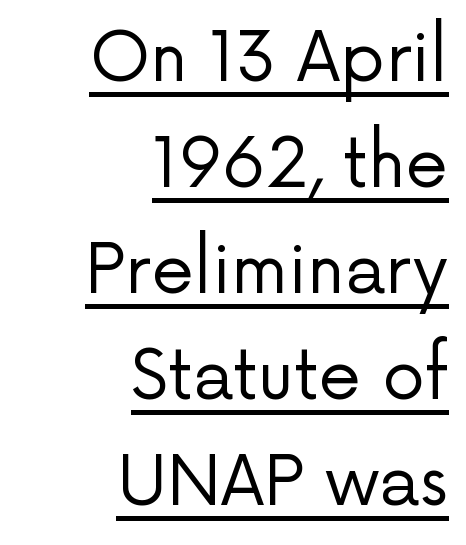
Q: Is the text bold? A: No.
Q: Is the text italic (slanted)? A: No, it is upright.
Q: Is the typeface a serif or a sans-serif typeface? A: Sans-serif.
Q: Is the text underlined? A: Yes.
Q: How is the paragraph aligned? A: Right-aligned.
Q: Is the spacing between letters normal or unusually wide? A: Normal.
Q: Is the spacing between lines tight, normal or loose? A: Normal.
Q: Width (condensed, normal, or wide)? A: Normal.
Q: Stroke contrast? A: Low.
Q: x-height? A: Medium.
Q: Monospaced? A: No.
